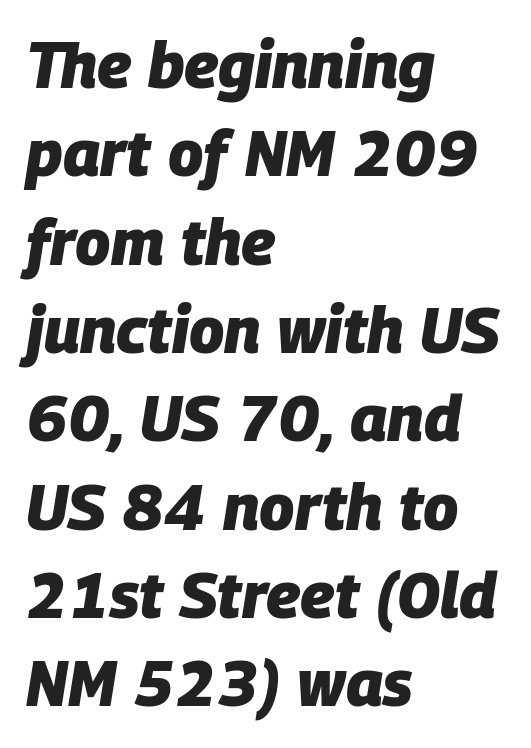
The text carries the slant typical of an italic or oblique font. The line texture is even and compact thanks to regular tracking. Letters rest on an invisible, unmarked baseline. Short and long lines alike share a common starting point at left. Each new line begins a customary step beneath the previous one.
